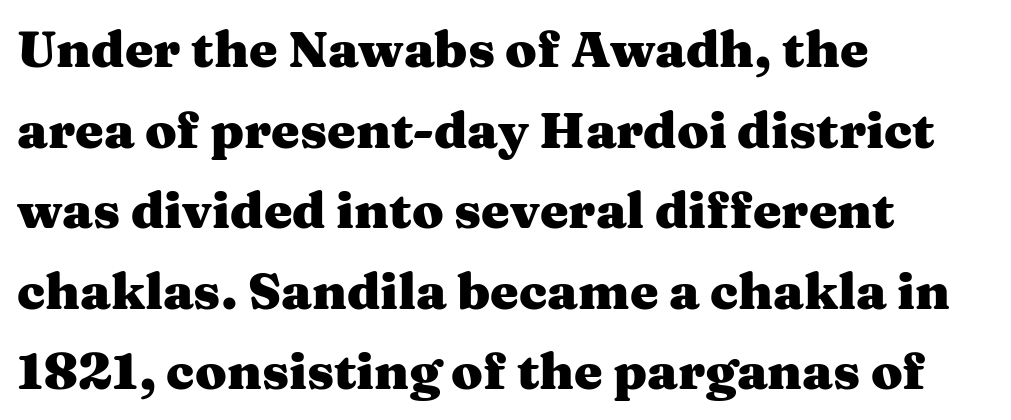
Q: Is the text bold? A: Yes.
Q: Is the text italic (slanted)? A: No, it is upright.
Q: Is the typeface a serif or a sans-serif typeface? A: Serif.
Q: Is the text underlined? A: No.
Q: How is the paragraph aligned? A: Left-aligned.
Q: Is the spacing between letters normal or unusually wide? A: Normal.
Q: Is the spacing between lines tight, normal or loose? A: Normal.
Q: Width (condensed, normal, or wide)? A: Wide.
Q: Stroke contrast? A: Medium.
Q: x-height? A: Medium.
Q: Monospaced? A: No.
